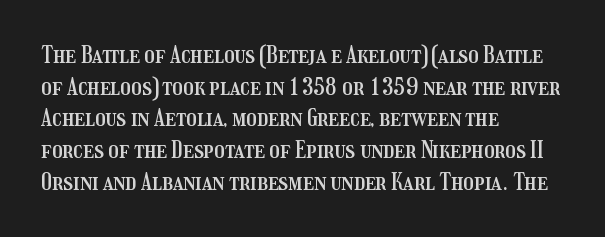
Q: Is the text italic (slanted)? A: No, it is upright.
Q: Is the text underlined? A: No.
Q: How is the paragraph aligned? A: Left-aligned.
Q: Is the spacing between letters normal or unusually wide? A: Normal.
Q: Is the spacing between lines tight, normal or loose? A: Normal.
